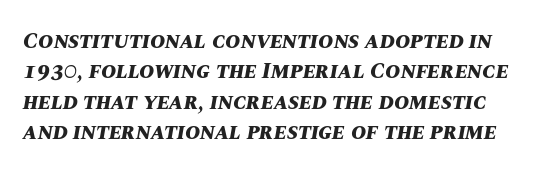
{"italic": "yes", "lean": "right", "slant_degrees": 10, "bold": "yes", "underline": "no", "line_spacing": "normal", "line_spacing_ratio": 1.32, "letter_spacing": "normal", "letter_spacing_em": 0.0, "glyph_px": 23}
